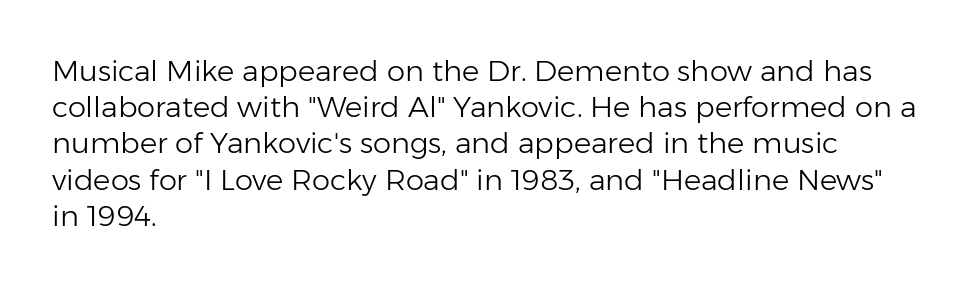
The image shows 29 px light sans-serif type, upright; set left-aligned, normal line spacing (1.25x), normal letter spacing, not underlined; low stroke contrast and a medium x-height.
